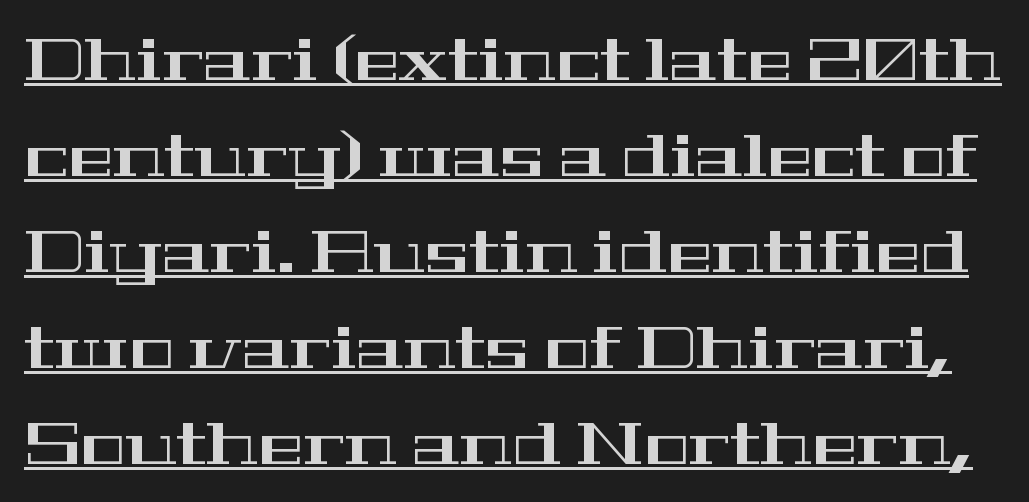
The words here are underlined. The rendering shows small feet on the letterforms — a serif design. A typesetter would mark this as roman, not italic. How are the letters spaced? Ordinarily, with no added tracking. The block of text has a typical density, with ordinary space between rows.
